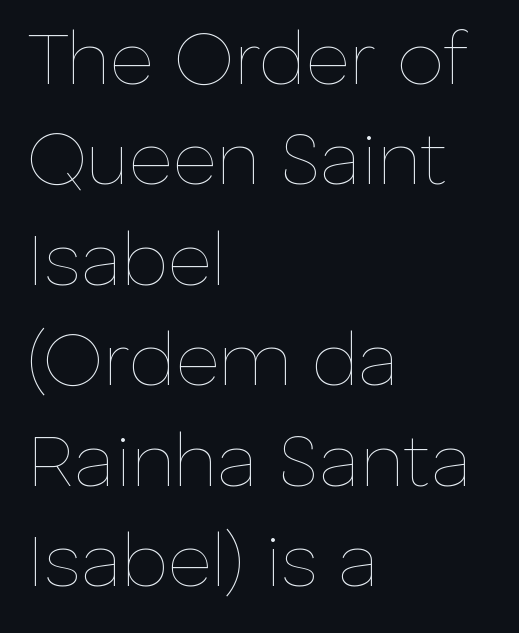
{"italic": "no", "bold": "no", "weight": "thin", "width": "normal", "stroke_contrast": "low", "x_height": "medium", "monospaced": "no", "underline": "no", "align": "left", "line_spacing": "normal", "line_spacing_ratio": 1.34, "letter_spacing": "normal", "letter_spacing_em": 0.0, "glyph_px": 75}
